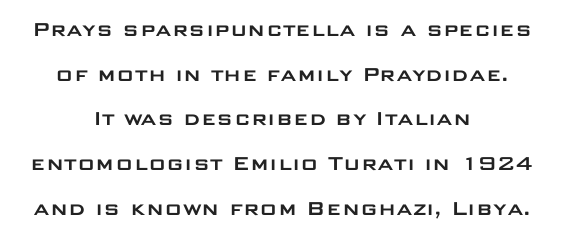
The image shows 24 px text type, upright; set centered, line spacing 1.86x, normal letter spacing, not underlined.
